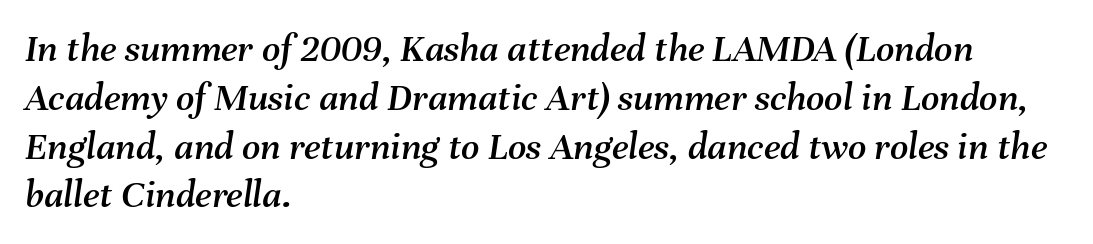
The image shows 40 px text type, italic (leaning right); set left-aligned, line spacing 1.22x, normal letter spacing, not underlined; medium stroke contrast and a medium x-height.
